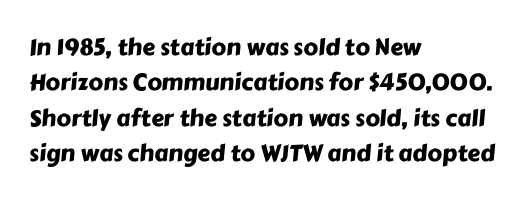
The image shows 23 px text type; set left-aligned, normal line spacing (1.54x), normal letter spacing, not underlined.
